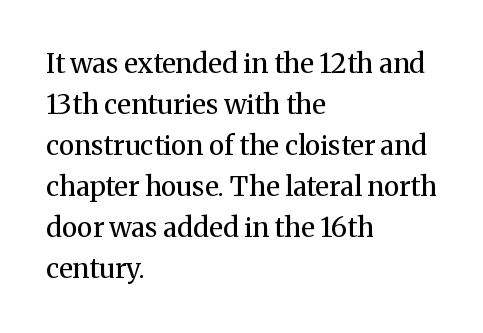
The image shows 27 px text type, upright; set left-aligned, normal line spacing (1.52x), normal letter spacing, not underlined.
